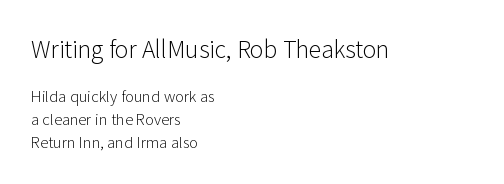
The zone under the glyphs is completely vacant. Notice how the passage keeps a crisp vertical edge on the left only. Reading top to bottom, the characters get smaller at the block break. Normally led — the rows are evenly, conventionally spaced.
